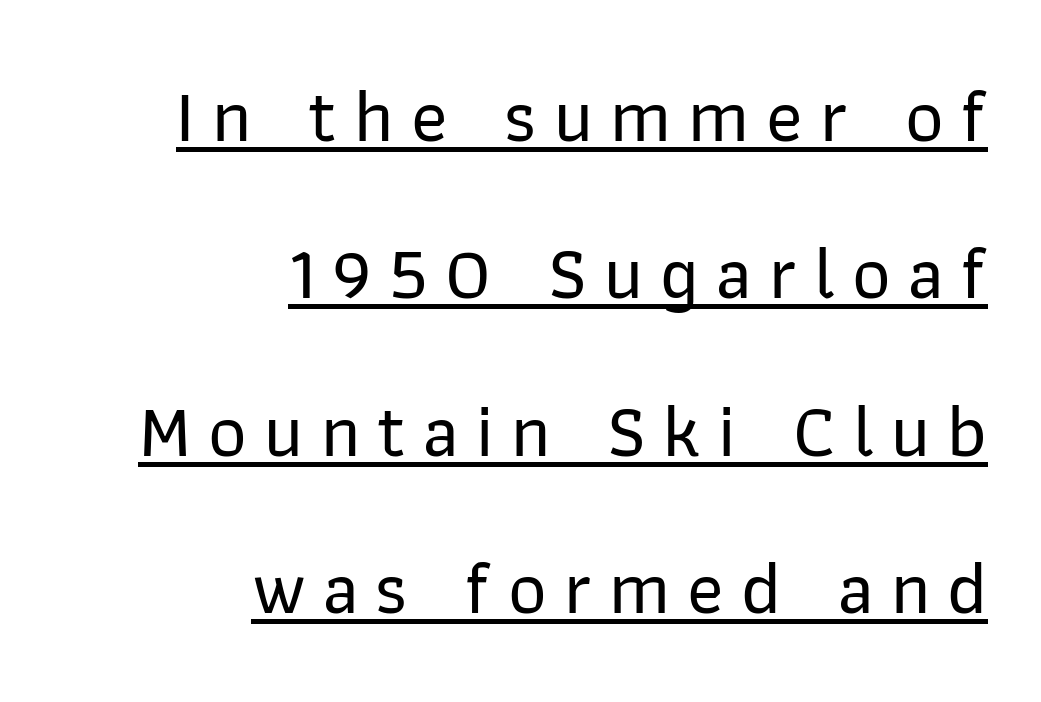
Reading down the column, the eye jumps a long way to each next line. The tracking reads as deliberately expanded to a designer's eye. Notice how a bar underscores the lettering throughout. This sample is right-justified, so line beginnings fall wherever the words allow.
